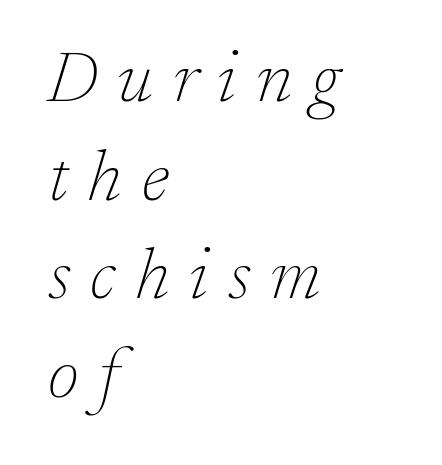
Q: Is the text bold? A: No.
Q: Is the text italic (slanted)? A: Yes, it leans right by about 17 degrees.
Q: Is the typeface a serif or a sans-serif typeface? A: Serif.
Q: Is the text underlined? A: No.
Q: How is the paragraph aligned? A: Left-aligned.
Q: Is the spacing between letters normal or unusually wide? A: Unusually wide.
Q: Is the spacing between lines tight, normal or loose? A: Normal.
Q: Width (condensed, normal, or wide)? A: Normal.
Q: Stroke contrast? A: Low.
Q: x-height? A: Medium.
Q: Monospaced? A: No.
